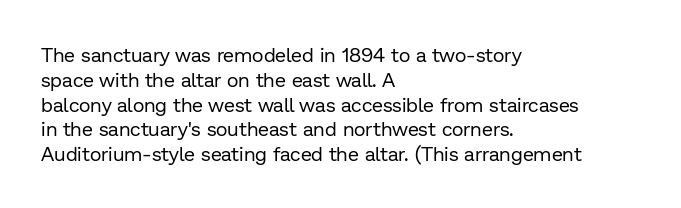
Q: Is the text bold? A: No.
Q: Is the text italic (slanted)? A: No, it is upright.
Q: Is the text underlined? A: No.
Q: How is the paragraph aligned? A: Left-aligned.
Q: Is the spacing between letters normal or unusually wide? A: Normal.
